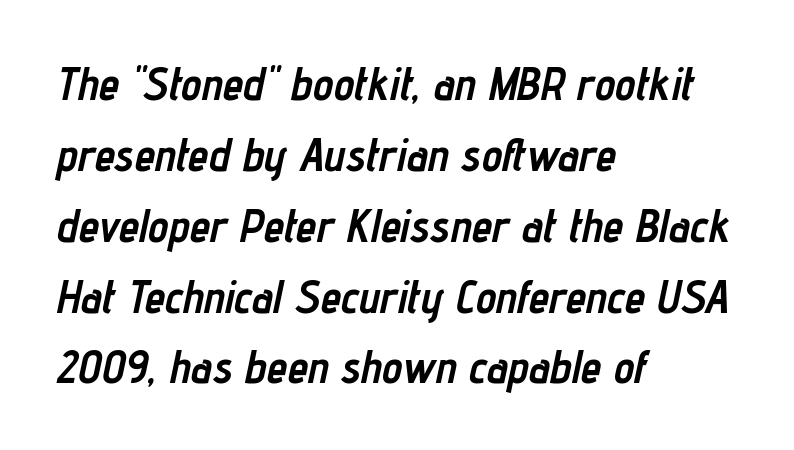
In terms of letterspacing, this is plain default setting. Heavy, bold letterforms. Is this a fixed-width face? No — the glyphs have proportional, varying widths. The passage is arranged the way most books set body copy — flush left. The glyphs look as if they've been sheared to an angle. Words float on clear page, feet unadorned.
